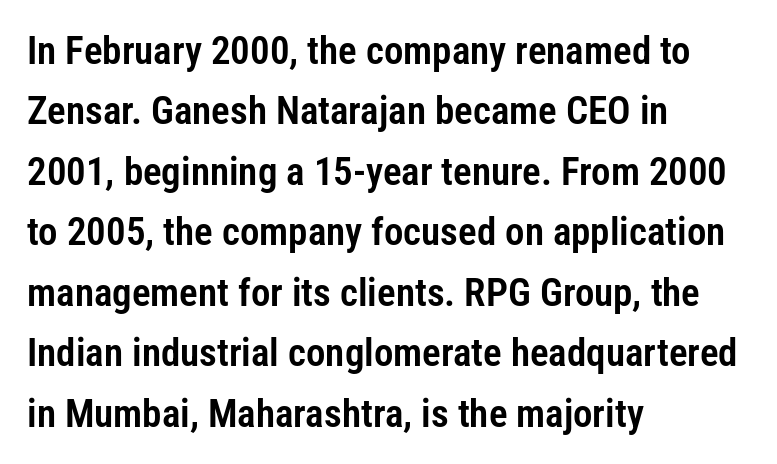
Does the type have serifs? No, each stem ends abruptly. Compared with a centered layout, this one pins lines to the left instead. Interline gaps are of average width in this sample. Does extra space separate the letters? No, they use regular spacing.
